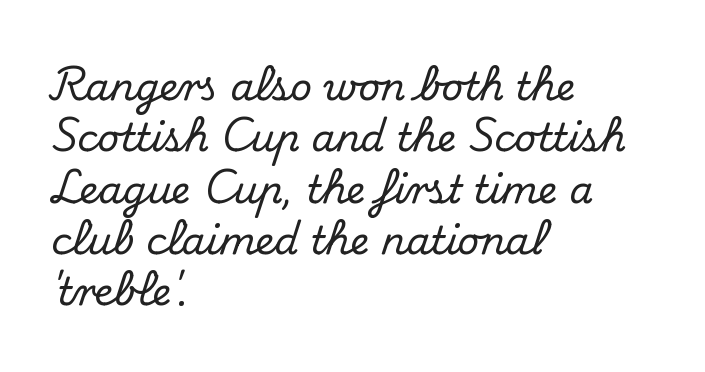
Q: Is the text italic (slanted)? A: Yes.
Q: Is the typeface a serif or a sans-serif typeface? A: Serif.
Q: Is the text underlined? A: No.
Q: How is the paragraph aligned? A: Left-aligned.
Q: Is the spacing between letters normal or unusually wide? A: Normal.
Q: Is the spacing between lines tight, normal or loose? A: Normal.
Q: Width (condensed, normal, or wide)? A: Normal.
Q: Stroke contrast? A: Medium.
Q: x-height? A: Small.
Q: Monospaced? A: No.
